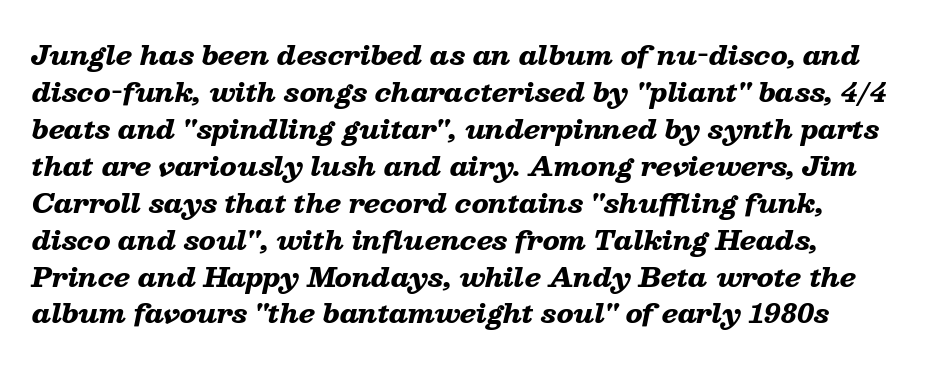
The lettering tilts uniformly, giving the passage an italic look. Nobody drew a line under any word here. Notice how descenders clear the ascenders below comfortably — that's standard leading. Letter spacing: default. A dark, heavy texture on the line: the type is bold.
